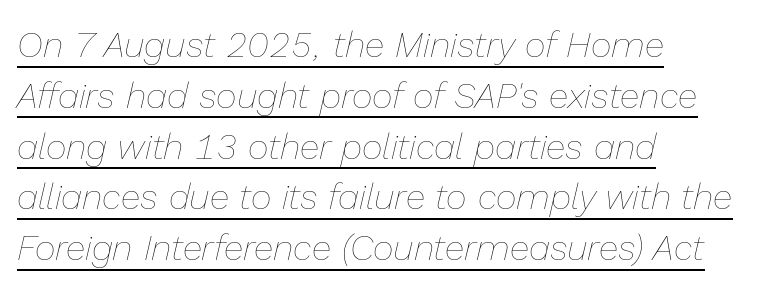
The image shows 36 px thin type, italic (leaning right); set left-aligned, normal line spacing (1.41x), normal letter spacing, underlined; low stroke contrast and a medium x-height.
